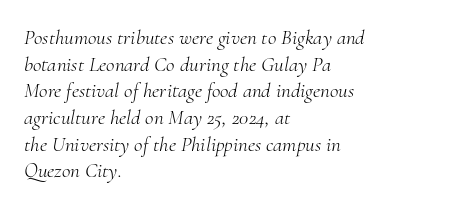
{"italic": "yes", "lean": "right", "slant_degrees": 10, "bold": "no", "underline": "no", "align": "left", "line_spacing": "normal", "line_spacing_ratio": 1.27, "letter_spacing": "normal", "letter_spacing_em": 0.0, "glyph_px": 21}
